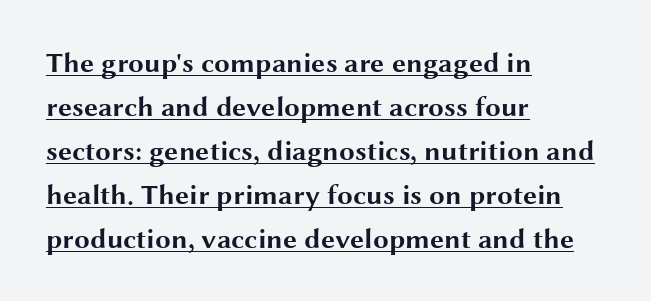
Q: Is the text bold? A: Yes.
Q: Is the text italic (slanted)? A: No, it is upright.
Q: Is the typeface a serif or a sans-serif typeface? A: Sans-serif.
Q: Is the text underlined? A: Yes.
Q: How is the paragraph aligned? A: Left-aligned.
Q: Is the spacing between letters normal or unusually wide? A: Normal.
Q: Is the spacing between lines tight, normal or loose? A: Normal.
Q: Width (condensed, normal, or wide)? A: Wide.
Q: Stroke contrast? A: Medium.
Q: x-height? A: Medium.
Q: Monospaced? A: No.
